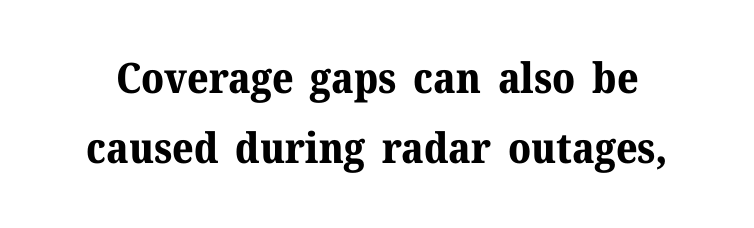
{"serif": "yes", "italic": "no", "bold": "yes", "weight": "bold", "width": "normal", "stroke_contrast": "medium", "x_height": "medium", "monospaced": "no", "underline": "no", "line_spacing": "normal", "line_spacing_ratio": 1.67, "letter_spacing": "normal", "letter_spacing_em": 0.0, "glyph_px": 42}
